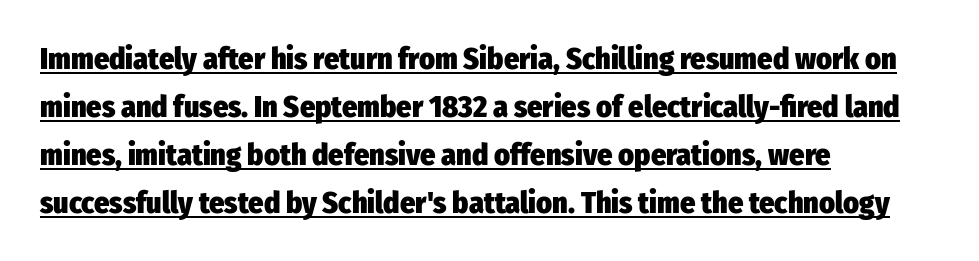
What stands out about the letter spacing? Nothing — it is the standard amount. Letterform terminals end flat and unadorned throughout the passage. Upright lettering throughout. The face used here is proportionally spaced, like ordinary book or web type. Is there an underline? Yes — a line sits under the letters.
